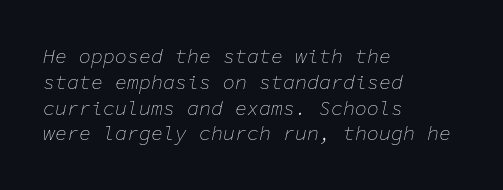
Vertically, the passage feels balanced, rows spaced as you'd expect. Where is the straight margin? On the left. Style check: oblique. No extra ink here — the face is not bold. Letter spacing: default.
